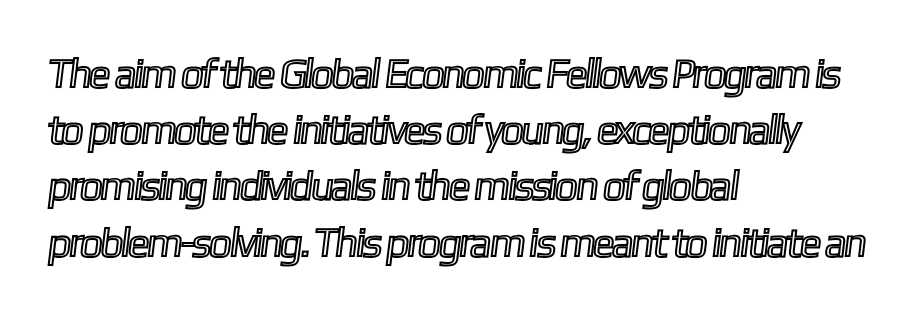
The space between consecutive lines is moderate. Short note: letters normally spaced. Letters rest on an invisible, unmarked baseline. This sample has the flowing, uneven cadence of proportional lettering. Short and long lines alike share a common starting point at left.
